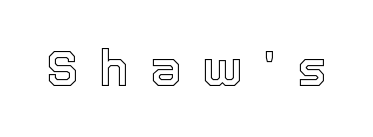
The image shows 50 px text type, upright; set unusually wide letter spacing (+0.41 em), not underlined; a medium x-height.
